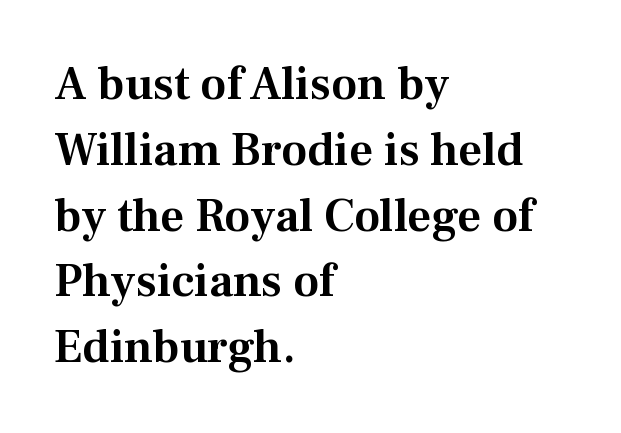
The image shows 47 px serif type, upright; set left-aligned, normal line spacing (1.4x), normal letter spacing, not underlined; medium stroke contrast and a medium x-height.
